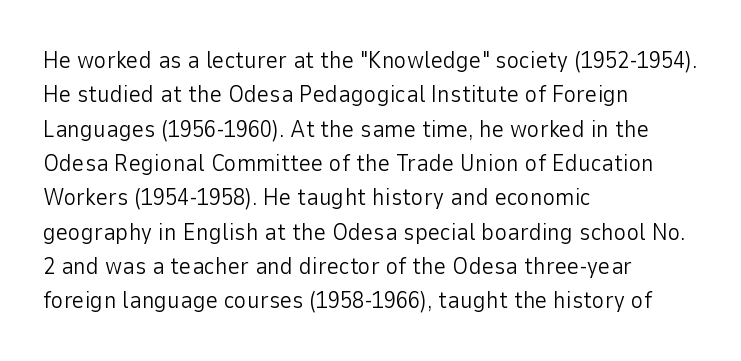
Q: Is the text bold? A: No.
Q: Is the text italic (slanted)? A: No, it is upright.
Q: Is the text underlined? A: No.
Q: How is the paragraph aligned? A: Left-aligned.
Q: Is the spacing between letters normal or unusually wide? A: Normal.
Q: Is the spacing between lines tight, normal or loose? A: Normal.
